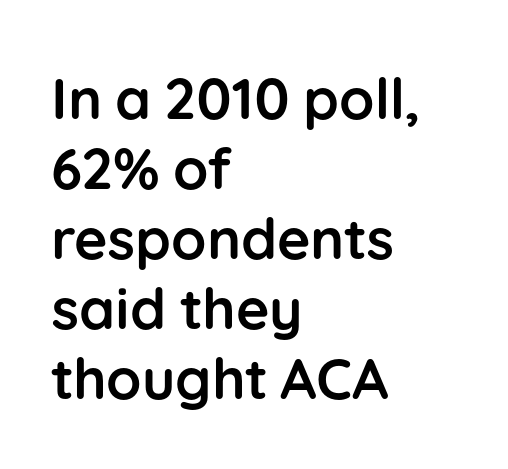
Q: Is the text bold? A: Yes.
Q: Is the text italic (slanted)? A: No, it is upright.
Q: Is the typeface a serif or a sans-serif typeface? A: Sans-serif.
Q: Is the text underlined? A: No.
Q: How is the paragraph aligned? A: Left-aligned.
Q: Is the spacing between letters normal or unusually wide? A: Normal.
Q: Width (condensed, normal, or wide)? A: Normal.
Q: Stroke contrast? A: Low.
Q: x-height? A: Medium.
Q: Monospaced? A: No.
